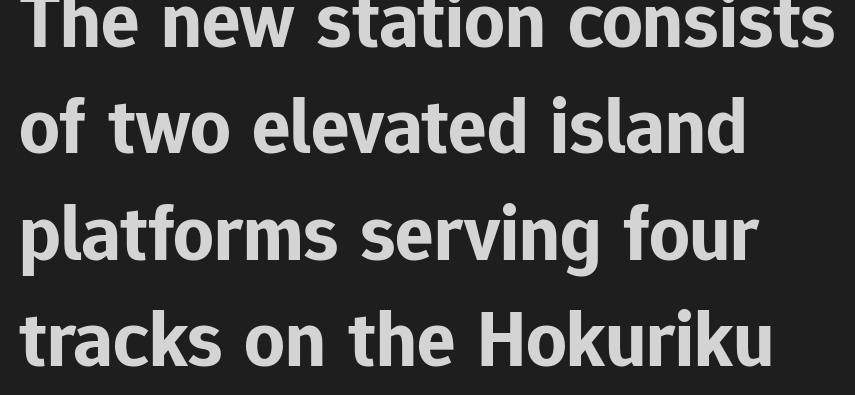
Spacing between characters is what you'd get straight out of the box. Caption: bold face, heavy strokes. Horizontally, the lines are justified to the leading edge only. A typesetter would call this proportional, since set widths differ per character.
